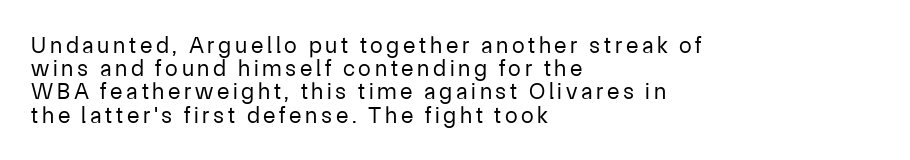
Q: Is the text bold? A: No.
Q: Is the text italic (slanted)? A: No, it is upright.
Q: Is the text underlined? A: No.
Q: How is the paragraph aligned? A: Left-aligned.
Q: Is the spacing between lines tight, normal or loose? A: Tight.
